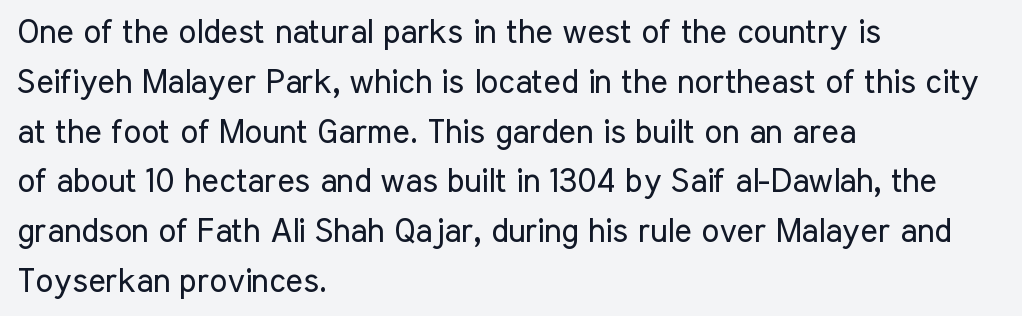
Q: Is the text bold? A: No.
Q: Is the text italic (slanted)? A: No, it is upright.
Q: Is the typeface a serif or a sans-serif typeface? A: Sans-serif.
Q: Is the text underlined? A: No.
Q: How is the paragraph aligned? A: Left-aligned.
Q: Is the spacing between letters normal or unusually wide? A: Normal.
Q: Is the spacing between lines tight, normal or loose? A: Normal.
Q: Width (condensed, normal, or wide)? A: Condensed.
Q: Stroke contrast? A: Low.
Q: x-height? A: Medium.
Q: Monospaced? A: No.
